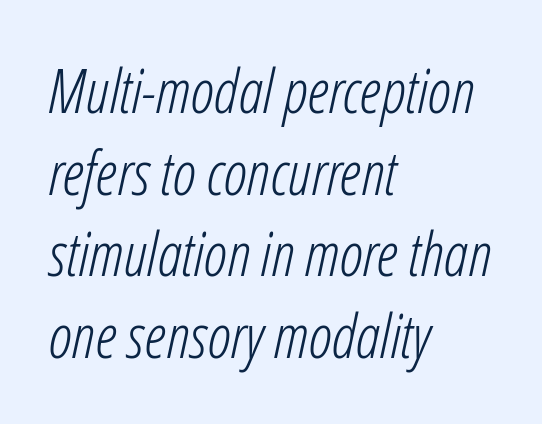
Rule under the text: the space is simply empty. Is the type slanted? Yes — the strokes lean at a clear angle. Short and long lines alike share a common starting point at left. Observe the ordinary spacing: letters are neighbours, not strangers. Vertical stems look standard width or narrower in stroke. Note the varied advance widths — an 'i' is clearly narrower than an 'm'.
